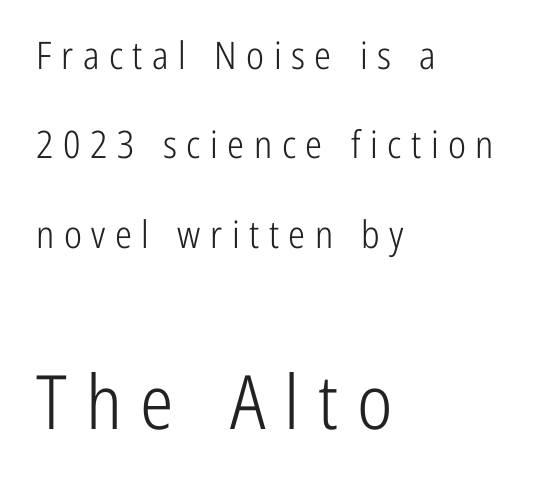
The image shows 75 px light, condensed sans-serif type, upright; set left-aligned, loose line spacing (2.35x), unusually wide letter spacing (+0.25 em), not underlined; the second (bottom) block is 1.97x larger; low stroke contrast and a medium x-height.
